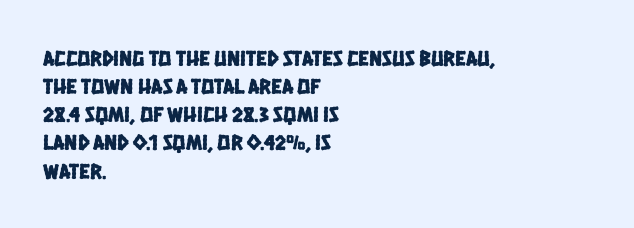
The image shows 22 px text type; set left-aligned, normal line spacing (1.28x), normal letter spacing, not underlined.
